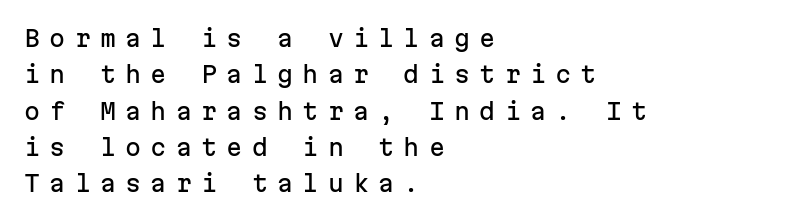
The image shows 23 px text type, upright; set left-aligned, normal line spacing (1.58x), unusually wide letter spacing (+0.4 em), not underlined.
